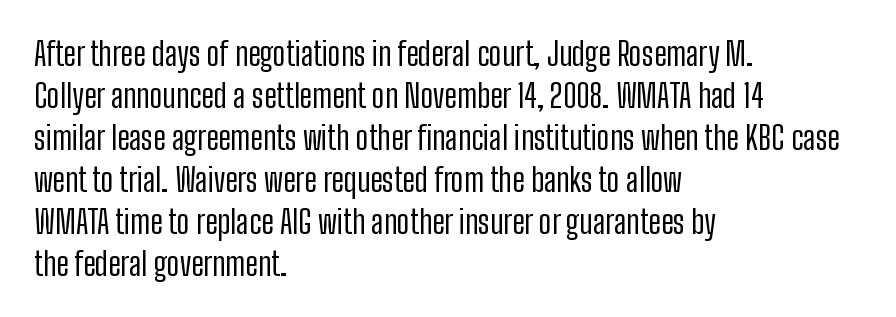
The image shows 32 px regular-weight, condensed sans-serif type, upright; set left-aligned, normal line spacing (1.31x), normal letter spacing, not underlined; low stroke contrast and a medium x-height.
